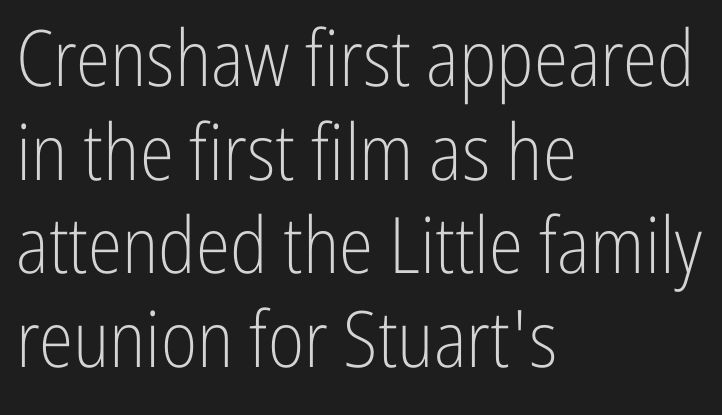
The image shows 78 px light, condensed sans-serif type, upright; set left-aligned, line spacing 1.2x, normal letter spacing, not underlined; low stroke contrast and a medium x-height.
